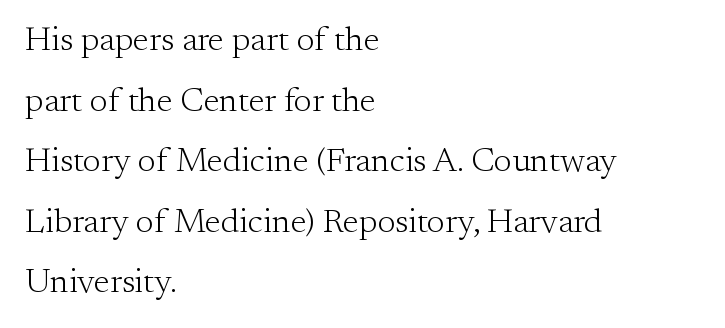
Q: Is the text bold? A: No.
Q: Is the text italic (slanted)? A: No, it is upright.
Q: Is the typeface a serif or a sans-serif typeface? A: Serif.
Q: Is the text underlined? A: No.
Q: How is the paragraph aligned? A: Left-aligned.
Q: Is the spacing between letters normal or unusually wide? A: Normal.
Q: Width (condensed, normal, or wide)? A: Normal.
Q: Stroke contrast? A: Medium.
Q: x-height? A: Small.
Q: Monospaced? A: No.
